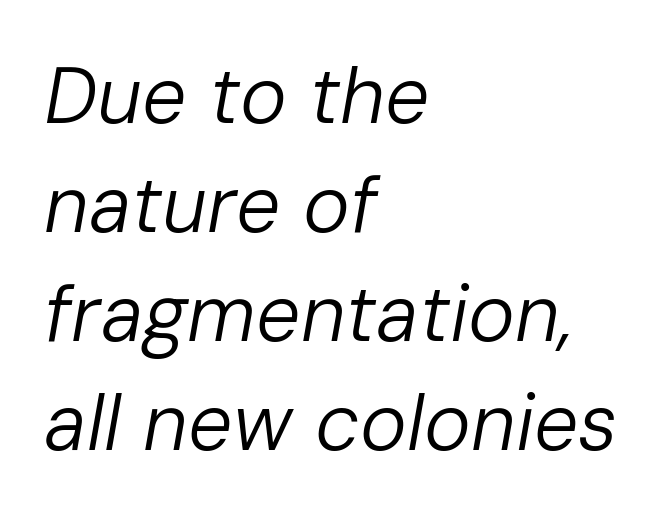
Q: Is the text bold? A: No.
Q: Is the text italic (slanted)? A: Yes, it leans right by about 10 degrees.
Q: Is the text underlined? A: No.
Q: How is the paragraph aligned? A: Left-aligned.
Q: Is the spacing between letters normal or unusually wide? A: Normal.
Q: Is the spacing between lines tight, normal or loose? A: Normal.
Q: Width (condensed, normal, or wide)? A: Normal.
Q: Stroke contrast? A: Low.
Q: x-height? A: Medium.
Q: Monospaced? A: No.
